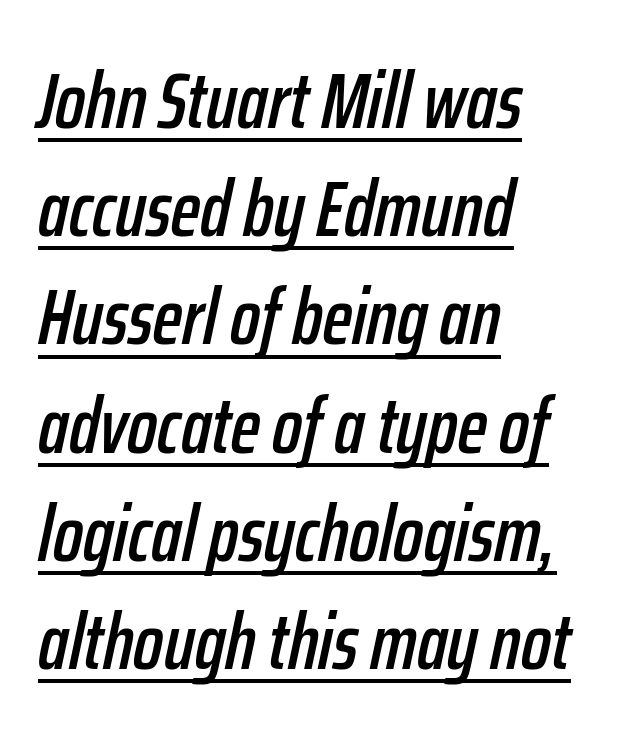
Quick note: underline on. The font's italic variant was chosen for this text. Summary of vertical rhythm: regular, with standard interline spacing. Here the designer chose a conventional face with non-uniform glyph widths. Casual observation: everything's shoved over to the left. Look at the tracking — it's just the regular setting, nothing added.
